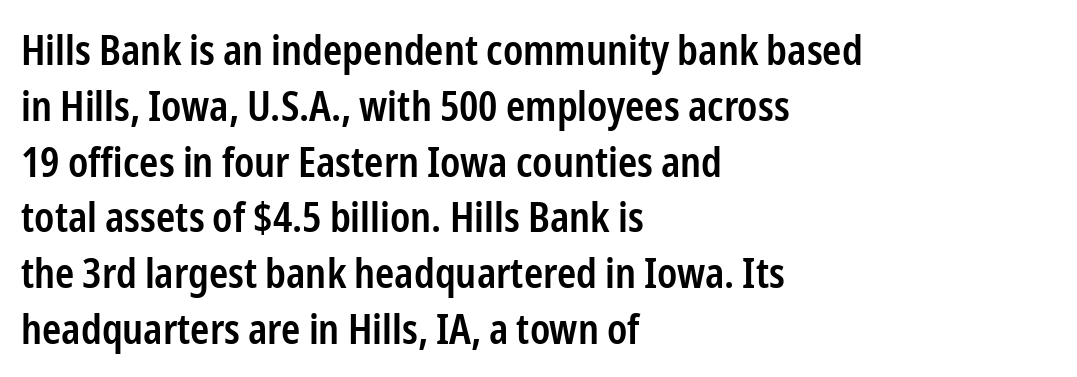
The rag falls on the right side of this text block. A fair bit of extra ink — the face is semibold, not bold. This is roman type, the default non-slanted kind. The face used here is proportionally spaced, like ordinary book or web type.
